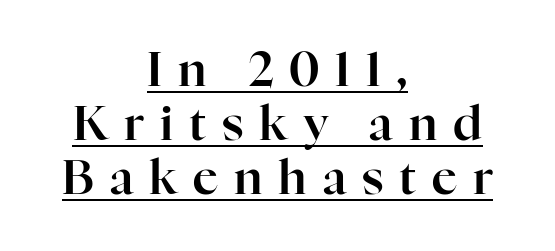
The image shows 48 px serif type, upright; set centered, tight line spacing (1.12x), unusually wide letter spacing (+0.33 em), underlined; high stroke contrast and a medium x-height.
